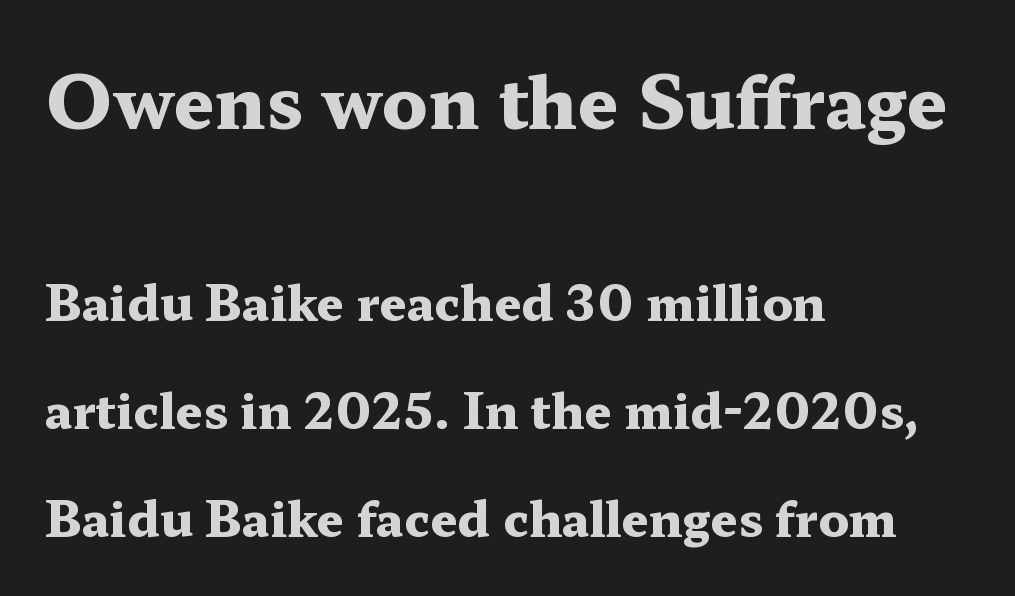
Heft: maximum for text — a bold. The initial chunk of copy outweighs the following chunk in type size. The horizontal fit of the characters is conventional and even. This sample uses a serif face. Ordinary non-slanted type is in use. The string is rendered with underlining switched off.
